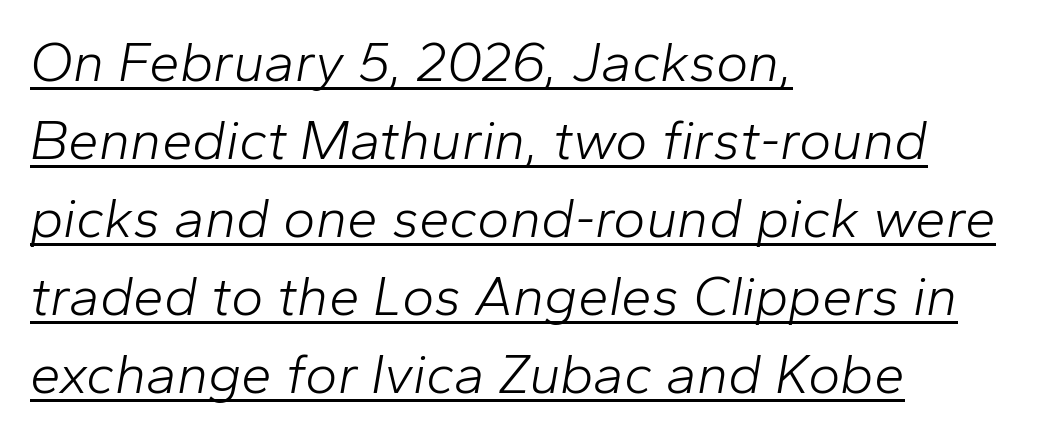
There is no visible air inserted between adjacent glyphs. Regarding leading, the lines here are spaced in the standard way. The lines in this sample share a left origin and differ only in where they stop. An italicized treatment has been applied to the whole sample. Summary of weight: not heavy and not bold.
